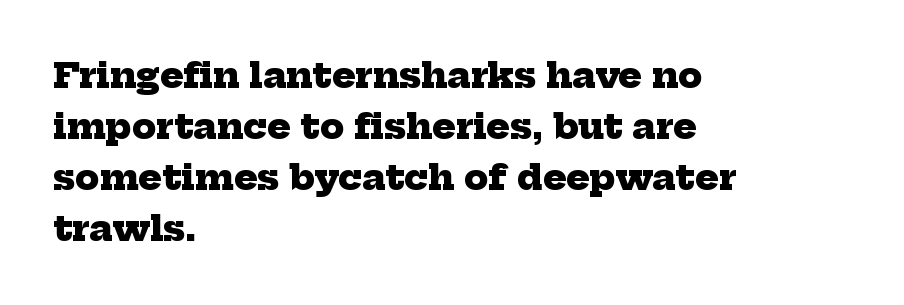
{"serif": "yes", "bold": "yes", "weight": "heavy", "width": "normal", "stroke_contrast": "low", "x_height": "medium", "monospaced": "no", "underline": "no", "align": "left", "line_spacing": "normal", "line_spacing_ratio": 1.46, "letter_spacing": "normal", "letter_spacing_em": 0.0, "glyph_px": 35}
